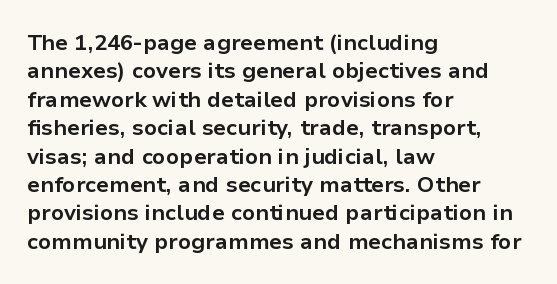
{"italic": "no", "bold": "yes", "underline": "no", "align": "left", "line_spacing": "normal", "line_spacing_ratio": 1.29, "letter_spacing": "normal", "letter_spacing_em": 0.0, "glyph_px": 22}
